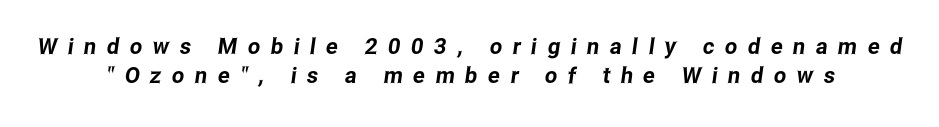
Tracking here is generous; glyphs stand well apart from one another. The words here are not underlined. Compared with typical paragraphs, the rows here are spaced about the same.
